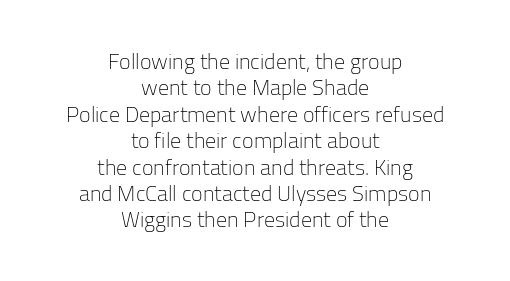
The image shows 22 px text type, upright; set centered, line spacing 1.2x, normal letter spacing, not underlined.
